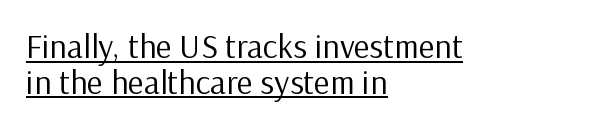
Q: Is the text bold? A: No.
Q: Is the text italic (slanted)? A: No, it is upright.
Q: Is the typeface a serif or a sans-serif typeface? A: Sans-serif.
Q: Is the text underlined? A: Yes.
Q: How is the paragraph aligned? A: Left-aligned.
Q: Is the spacing between letters normal or unusually wide? A: Normal.
Q: Is the spacing between lines tight, normal or loose? A: Tight.
Q: Width (condensed, normal, or wide)? A: Normal.
Q: Stroke contrast? A: Low.
Q: x-height? A: Medium.
Q: Monospaced? A: No.
